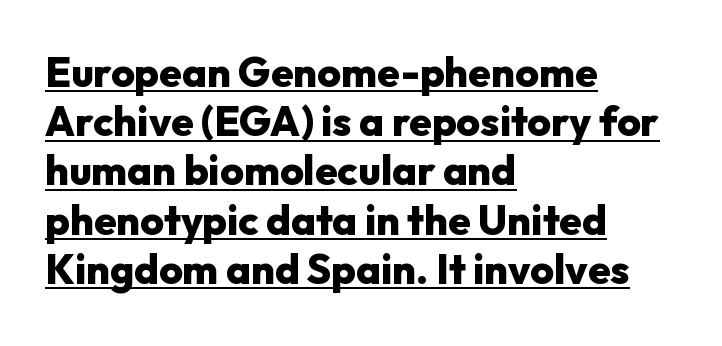
A full-strength bold gives these letters their thick strokes. The specimen includes a rule beneath the text block's lines. Proportional: the letters do not fall into vertical columns. In CSS terms this would be text-align: left. When letters stand straight like this, we call the style roman or upright.
